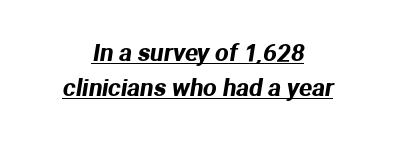
The image shows 24 px text type; set centered, normal line spacing (1.46x), normal letter spacing, underlined.
